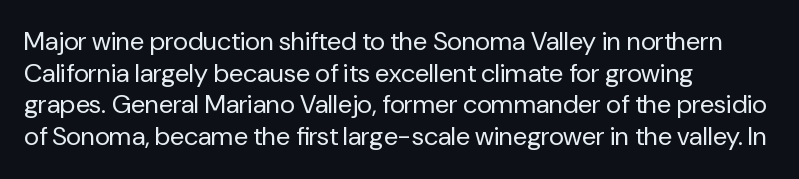
Q: Is the text bold? A: No.
Q: Is the text italic (slanted)? A: No, it is upright.
Q: Is the text underlined? A: No.
Q: How is the paragraph aligned? A: Left-aligned.
Q: Is the spacing between letters normal or unusually wide? A: Normal.
